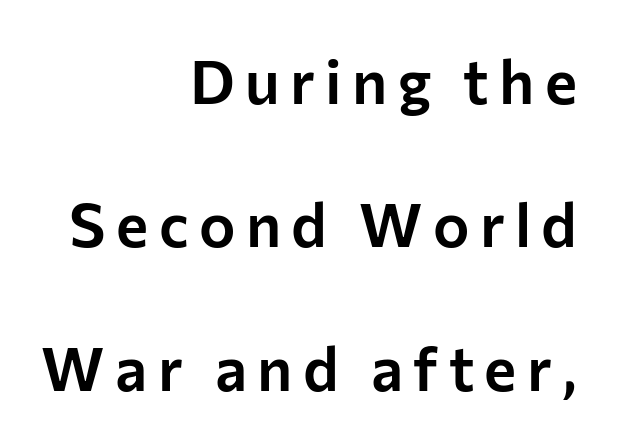
The image shows 61 px sans-serif type, upright; set right-aligned, loose line spacing (2.35x), not underlined; low stroke contrast and a medium x-height.
